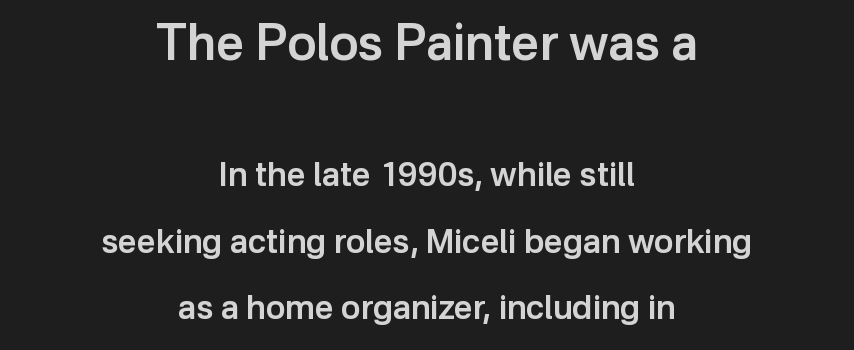
Visually the block forms a symmetrical silhouette, jagged on both flanks. Size contrast runs from large at the top to small at the bottom. The glyphs have the mass of a demibold cut, below bold. These lines keep a tight, regular rhythm from letter to letter. If you measured baseline to baseline, you'd find a long distance. Spacing verdict: proportional, widths tailored to each character.
